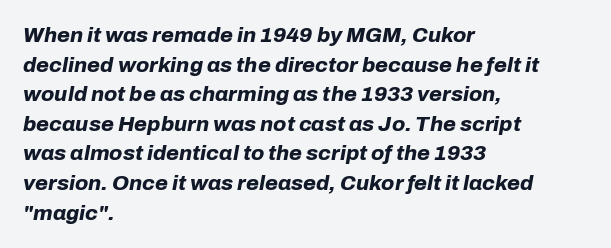
The typesetting leans heavy: a genuine bold. This is oblique type, the kind used for emphasis or titles. Inter-character spacing is left at the font's built-in metrics. Visually the block forms a straight wall on the left and a jagged coastline on the right. The foot of each line stays bare and open. Evenly set lines give the paragraph a standard silhouette.
